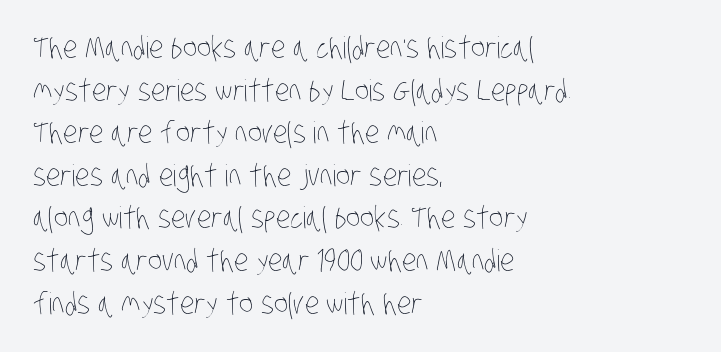
Q: Is the text bold? A: No.
Q: Is the text underlined? A: No.
Q: How is the paragraph aligned? A: Left-aligned.
Q: Is the spacing between letters normal or unusually wide? A: Normal.
Q: Is the spacing between lines tight, normal or loose? A: Normal.
Q: Width (condensed, normal, or wide)? A: Condensed.
Q: Stroke contrast? A: Low.
Q: x-height? A: Large.
Q: Monospaced? A: No.
